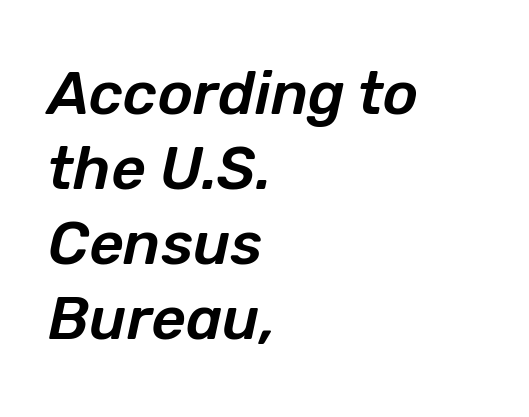
The image shows 60 px text type, italic (leaning right); set left-aligned, normal line spacing (1.25x), normal letter spacing, not underlined; low stroke contrast and a medium x-height.
